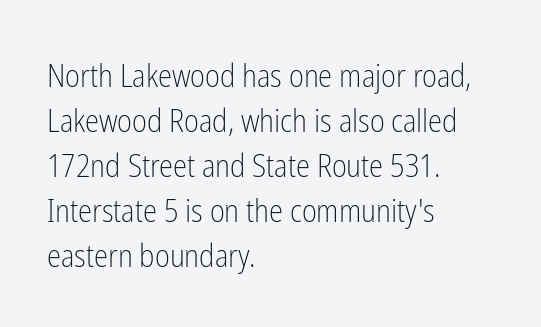
Stems here are at most as thick as an everyday book face. Note: no serifs on the glyphs. Descenders are the only things crossing below the line. Layout note: lines flush left. How would I describe the line gaps? Plain and ordinary.
